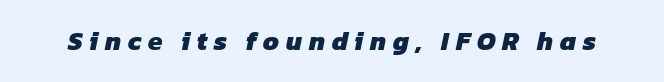
The font is running at its bold setting. This rendering features lettering with no underline. Each word looks stretched out because of the extra space between its letters.
